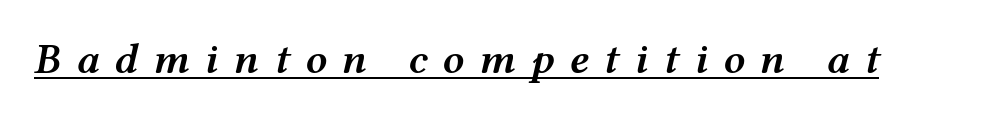
Q: Is the text bold? A: Semi-bold.
Q: Is the text italic (slanted)? A: Yes, it leans right by about 12 degrees.
Q: Is the text underlined? A: Yes.
Q: Is the spacing between letters normal or unusually wide? A: Unusually wide.
Q: Width (condensed, normal, or wide)? A: Wide.
Q: Stroke contrast? A: Medium.
Q: x-height? A: Medium.
Q: Monospaced? A: No.
